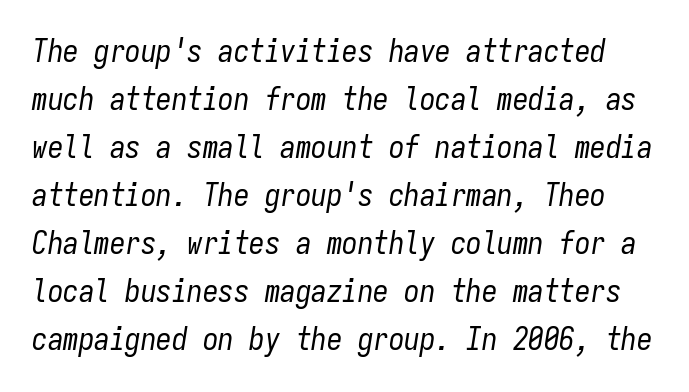
The image shows 31 px regular-weight, condensed type, italic (leaning right), monospaced; set normal line spacing (1.55x), normal letter spacing, not underlined; low stroke contrast and a medium x-height.
